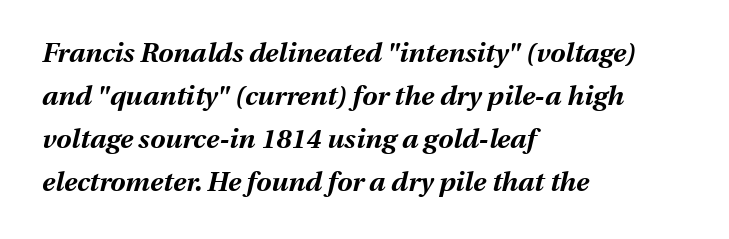
I'd describe the lettering as bold — thick and assertive. Is the type slanted? Yes — the strokes lean at a clear angle. Honestly, there is no underline to notice here at all. Summary of vertical rhythm: regular, with standard interline spacing. There is no visible air inserted between adjacent glyphs. The lines in this sample share a left origin and differ only in where they stop.
